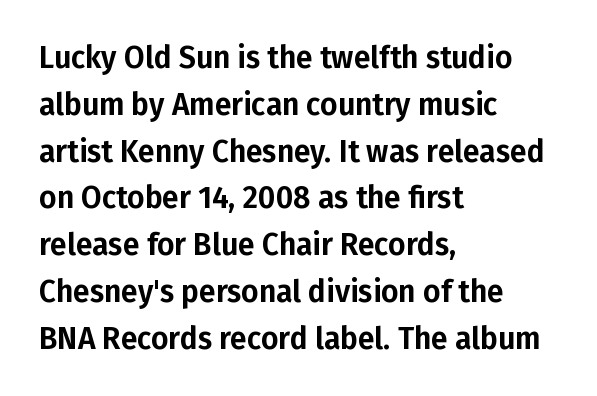
{"serif": "no", "italic": "no", "width": "normal", "stroke_contrast": "low", "x_height": "medium", "monospaced": "no", "underline": "no", "align": "left", "line_spacing": "normal", "line_spacing_ratio": 1.56, "letter_spacing": "normal", "letter_spacing_em": 0.0, "glyph_px": 30}
